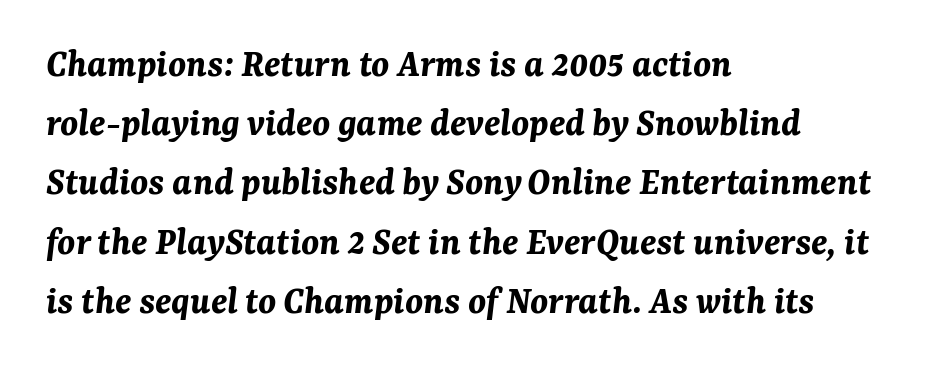
The image shows 40 px bold type, italic (leaning right); set left-aligned, normal line spacing (1.48x), normal letter spacing, not underlined; medium stroke contrast and a medium x-height.
